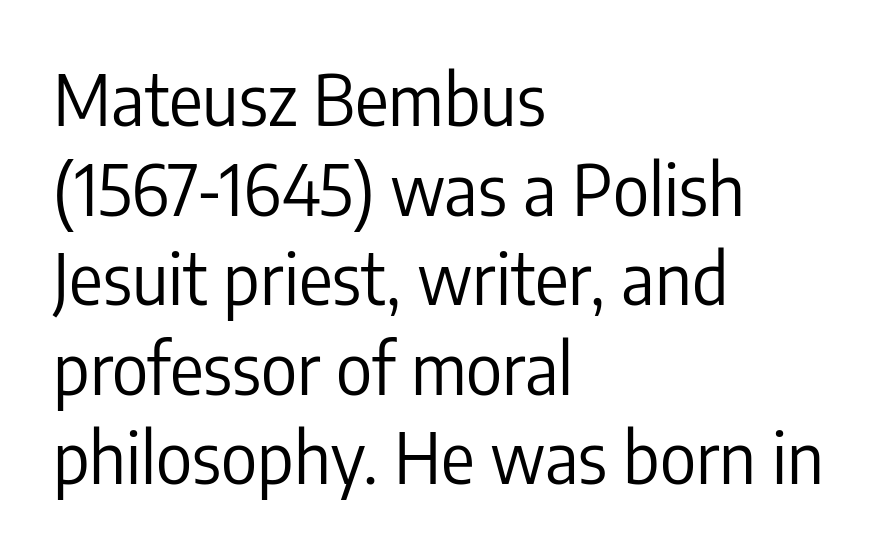
Q: Is the text bold? A: No.
Q: Is the text italic (slanted)? A: No, it is upright.
Q: Is the typeface a serif or a sans-serif typeface? A: Sans-serif.
Q: Is the text underlined? A: No.
Q: How is the paragraph aligned? A: Left-aligned.
Q: Is the spacing between letters normal or unusually wide? A: Normal.
Q: Is the spacing between lines tight, normal or loose? A: Normal.
Q: Width (condensed, normal, or wide)? A: Condensed.
Q: Stroke contrast? A: Low.
Q: x-height? A: Medium.
Q: Monospaced? A: No.
